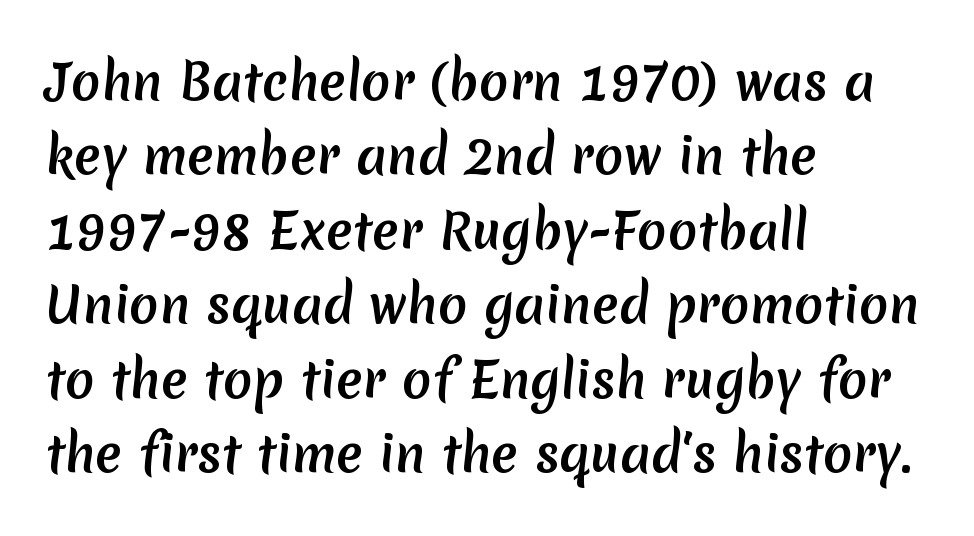
{"serif": "no", "width": "normal", "stroke_contrast": "medium", "x_height": "medium", "monospaced": "no", "underline": "no", "align": "left", "line_spacing": "normal", "line_spacing_ratio": 1.52, "letter_spacing": "normal", "letter_spacing_em": 0.0, "glyph_px": 49}
